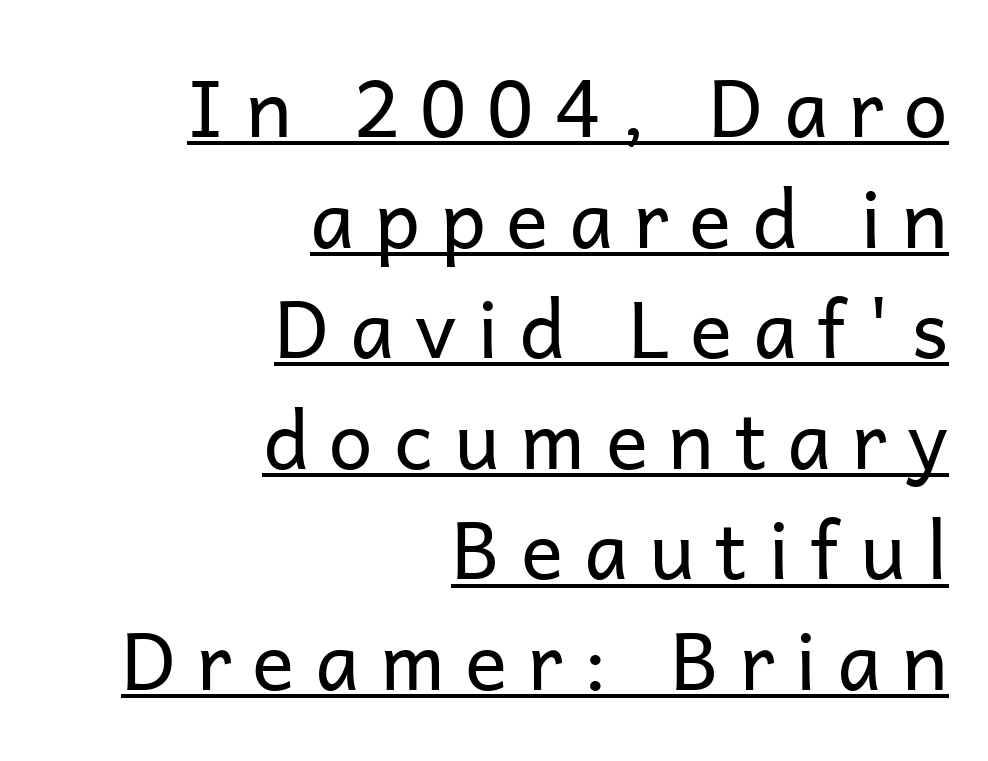
This sample keeps an unexceptional amount of space between lines. Weight class: somewhere from thin through regular. These lines stack with their right ends in a neat column. Note: no serifs on the glyphs. The font's upright variant was chosen for this text.
